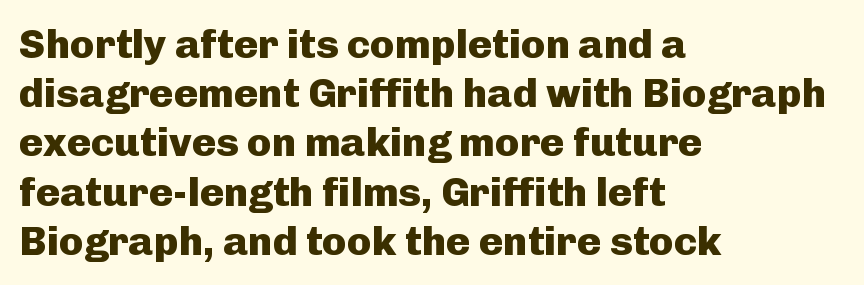
Q: Is the text bold? A: Yes.
Q: Is the text italic (slanted)? A: No, it is upright.
Q: Is the typeface a serif or a sans-serif typeface? A: Sans-serif.
Q: Is the text underlined? A: No.
Q: How is the paragraph aligned? A: Left-aligned.
Q: Is the spacing between letters normal or unusually wide? A: Normal.
Q: Width (condensed, normal, or wide)? A: Normal.
Q: Stroke contrast? A: Low.
Q: x-height? A: Medium.
Q: Monospaced? A: No.
